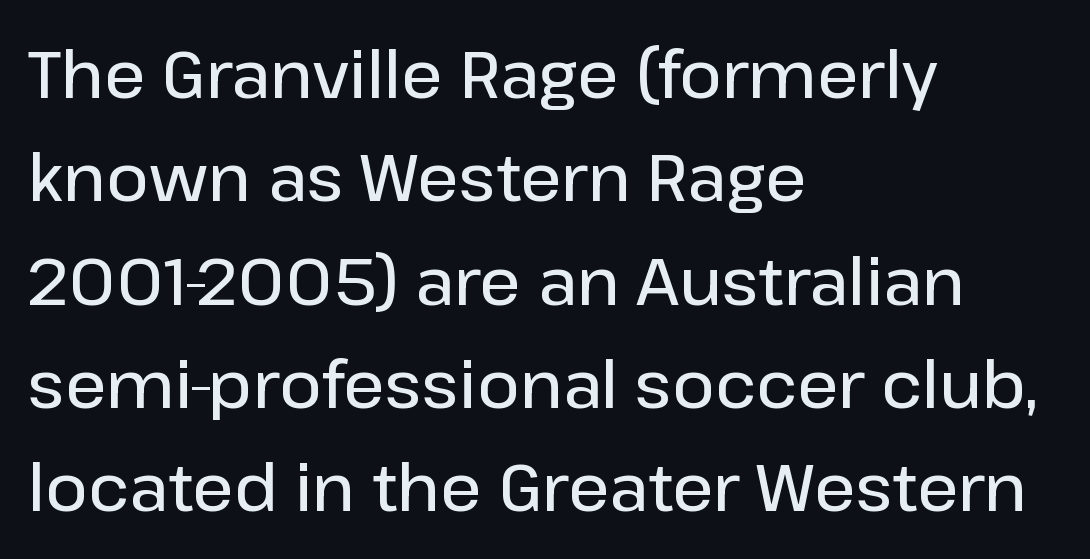
Character widths vary here, with narrow letters taking less room than wide ones. Notice how the stems are strictly vertical — no italics here. Typographic density is moderately raised because the face is semibold. There is no visible air inserted between adjacent glyphs.
